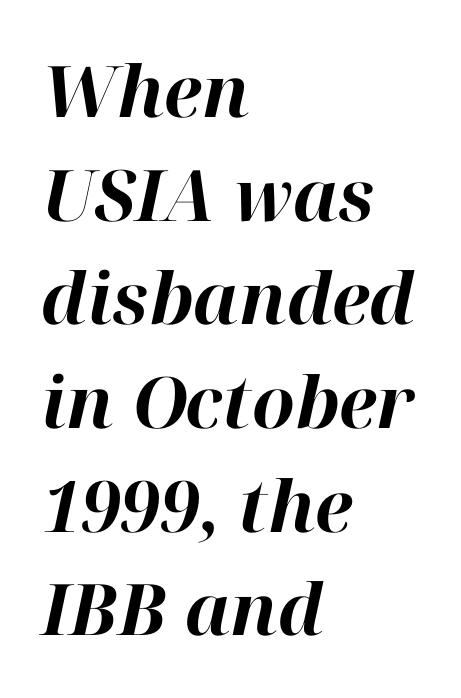
{"italic": "yes", "lean": "right", "slant_degrees": 12, "bold": "yes", "weight": "bold", "width": "normal", "stroke_contrast": "high", "x_height": "medium", "monospaced": "no", "underline": "no", "align": "left", "line_spacing": "normal", "line_spacing_ratio": 1.46, "letter_spacing": "normal", "letter_spacing_em": 0.0, "glyph_px": 71}
